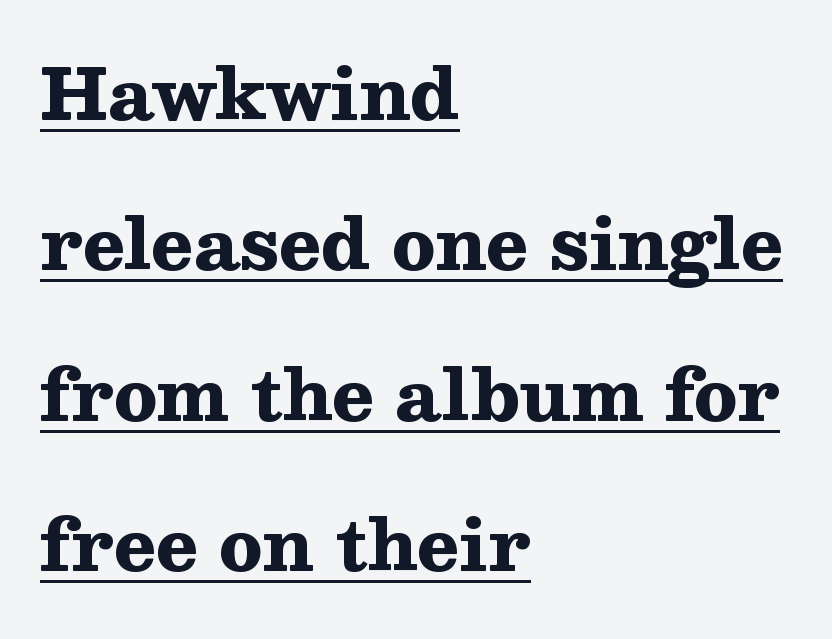
The image shows 70 px heavy, wide serif type, upright; set left-aligned, loose line spacing (2.15x), normal letter spacing, underlined; medium stroke contrast and a medium x-height.
